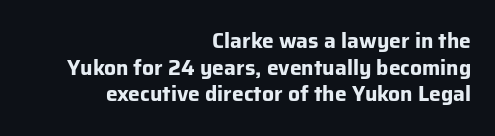
Q: Is the text bold? A: Yes.
Q: Is the text italic (slanted)? A: No, it is upright.
Q: Is the text underlined? A: No.
Q: How is the paragraph aligned? A: Right-aligned.
Q: Is the spacing between letters normal or unusually wide? A: Normal.
Q: Is the spacing between lines tight, normal or loose? A: Normal.
